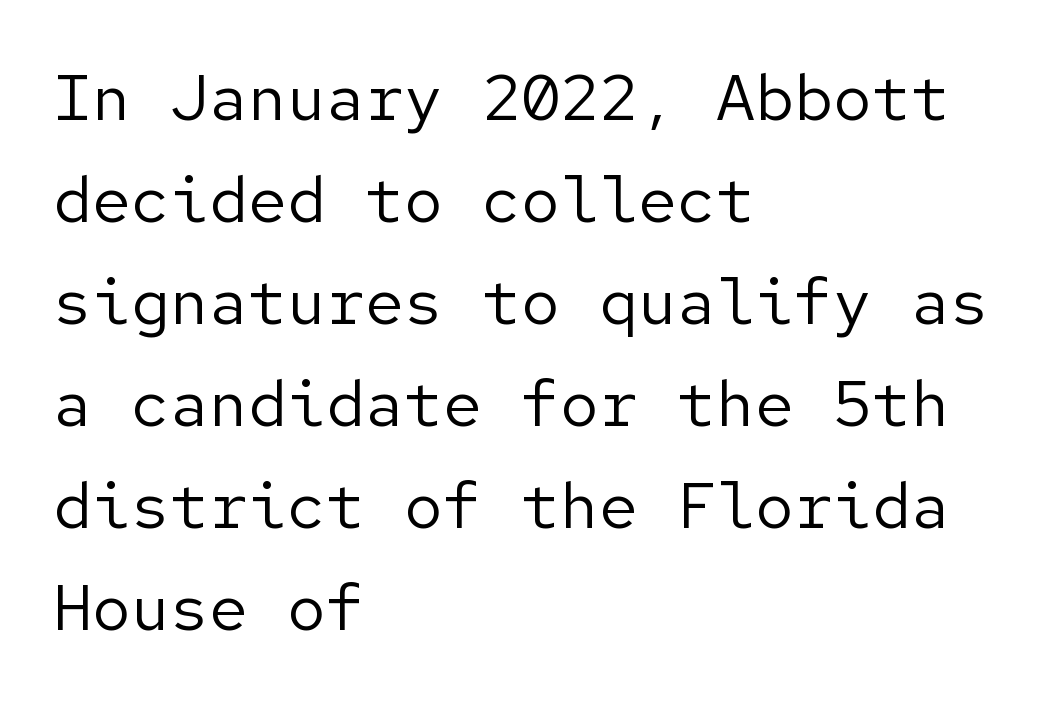
The image shows 65 px regular-weight sans-serif type, upright; set left-aligned, normal line spacing (1.57x), normal letter spacing, not underlined; low stroke contrast and a medium x-height.
